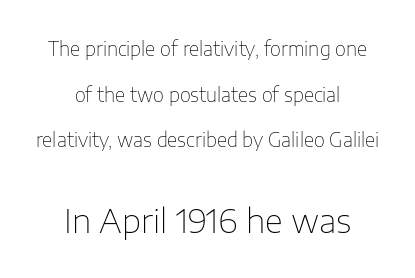
{"serif": "no", "italic": "no", "bold": "no", "weight": "thin", "width": "normal", "stroke_contrast": "low", "x_height": "medium", "monospaced": "no", "underline": "no", "align": "center", "line_spacing": "loose", "line_spacing_ratio": 2.4, "letter_spacing": "normal", "letter_spacing_em": 0.0, "larger_block": "second", "size_ratio": 1.74, "glyph_px": 33}
